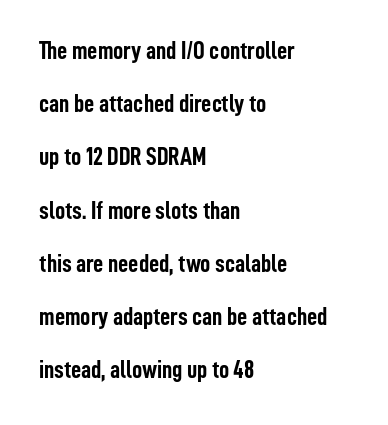
Q: Is the text bold? A: Yes.
Q: Is the text italic (slanted)? A: No, it is upright.
Q: Is the text underlined? A: No.
Q: How is the paragraph aligned? A: Left-aligned.
Q: Is the spacing between letters normal or unusually wide? A: Normal.
Q: Is the spacing between lines tight, normal or loose? A: Loose.
